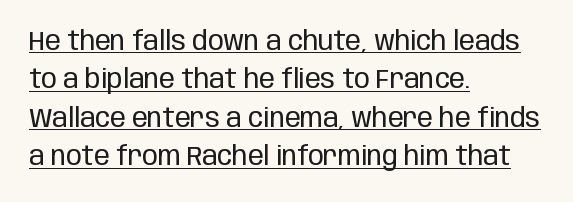
A roman cut, with each character standing at attention. The tracking reads as untouched default to a designer's eye. Reading down the column, the eye jumps a familiar distance to each next line. One-word summary of the alignment: left. No extra ink here — the face is not bold. Decoration check: the copy is underlined.
